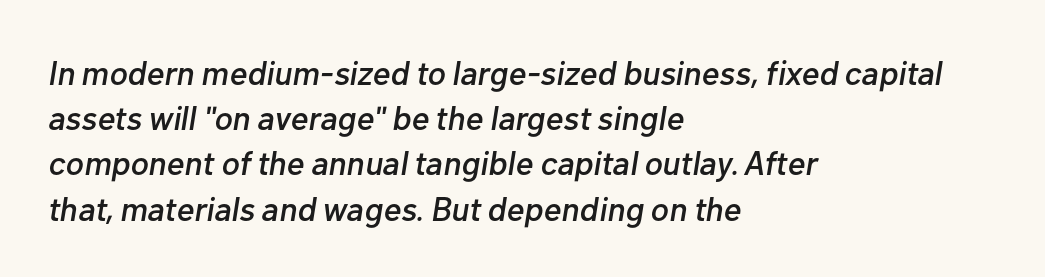
Q: Is the text italic (slanted)? A: Yes, it leans right by about 10 degrees.
Q: Is the text underlined? A: No.
Q: How is the paragraph aligned? A: Left-aligned.
Q: Is the spacing between letters normal or unusually wide? A: Normal.
Q: Is the spacing between lines tight, normal or loose? A: Normal.
Q: Width (condensed, normal, or wide)? A: Normal.
Q: Stroke contrast? A: Low.
Q: x-height? A: Medium.
Q: Monospaced? A: No.
